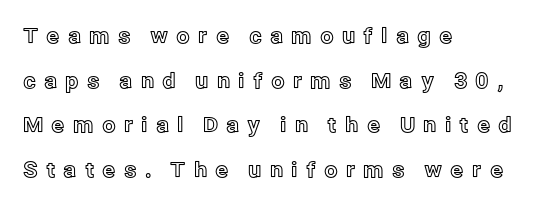
{"italic": "no", "underline": "no", "align": "left", "line_spacing": "loose", "line_spacing_ratio": 2.12, "letter_spacing": "wide", "letter_spacing_em": 0.38, "glyph_px": 21}
